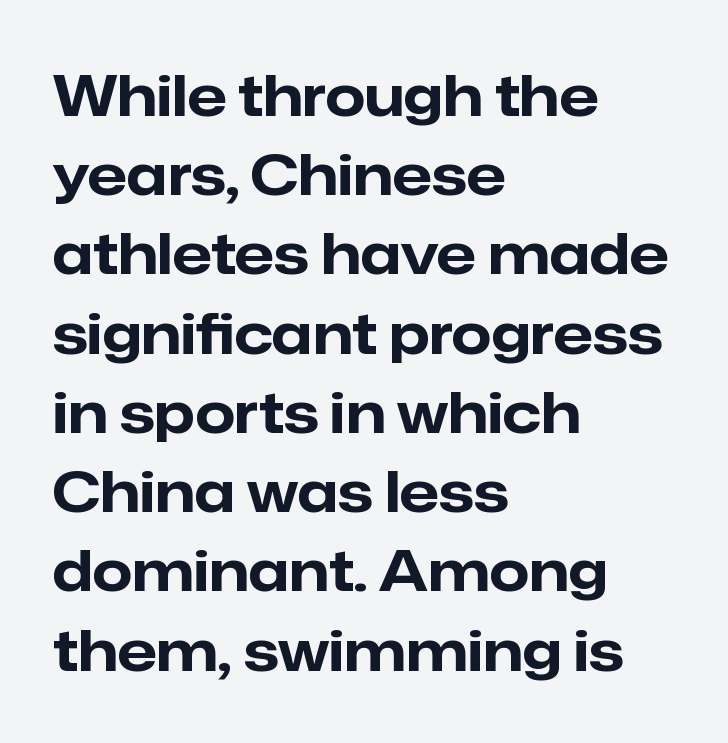
Here the glyphs are tracked normally, forming tight word shapes. Descenders hang freely into open space. The glyphs in this specimen are sans serif. The rendering uses a moderate line-height, typical for paragraphs. You could not count columns in this text — the font is proportionally spaced.
